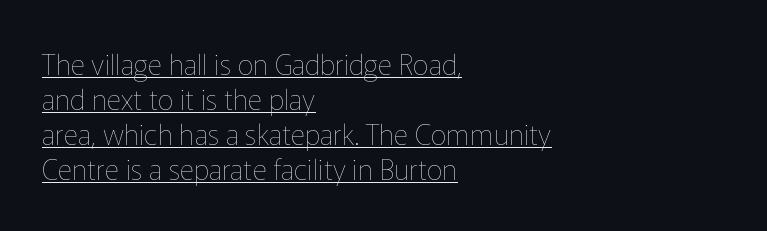
Q: Is the text bold? A: No.
Q: Is the text italic (slanted)? A: No, it is upright.
Q: Is the text underlined? A: Yes.
Q: How is the paragraph aligned? A: Left-aligned.
Q: Is the spacing between letters normal or unusually wide? A: Normal.
Q: Is the spacing between lines tight, normal or loose? A: Normal.
Q: Width (condensed, normal, or wide)? A: Normal.
Q: Stroke contrast? A: Low.
Q: x-height? A: Medium.
Q: Monospaced? A: No.
